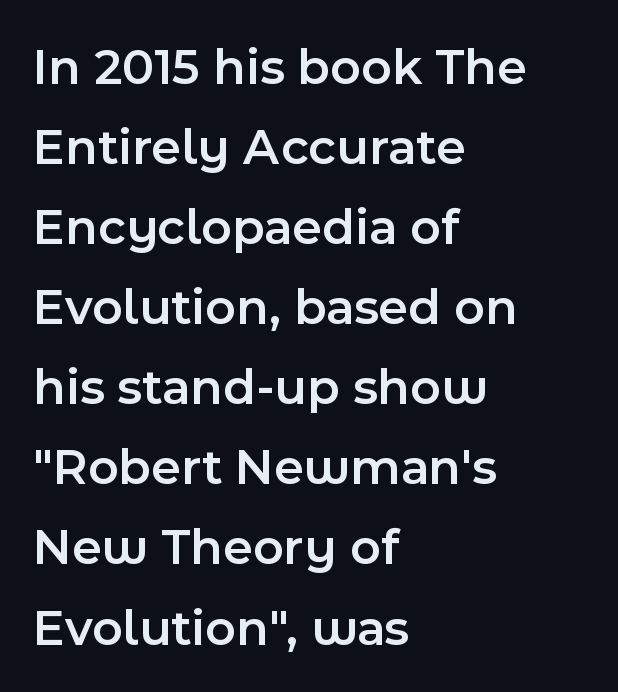
{"serif": "no", "italic": "no", "bold": "semi", "weight": "semibold", "width": "normal", "x_height": "medium", "monospaced": "no", "underline": "no", "align": "left", "line_spacing": "normal", "line_spacing_ratio": 1.54, "letter_spacing": "normal", "letter_spacing_em": 0.0, "glyph_px": 52}
